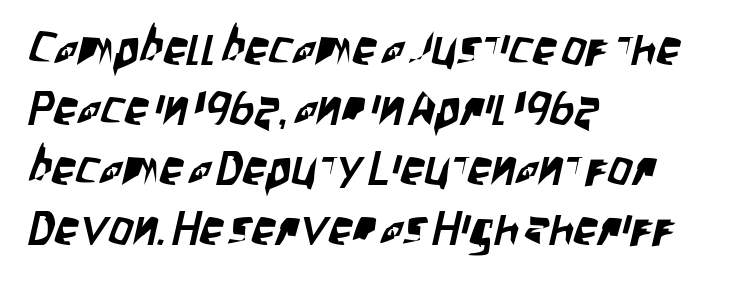
The passage shown is typed in a proportional face where columns would drift. The rows are spaced the way most documents space them. Unlike a traditional serif, this face leaves its strokes unadorned. The space directly below the letters is spotless.
